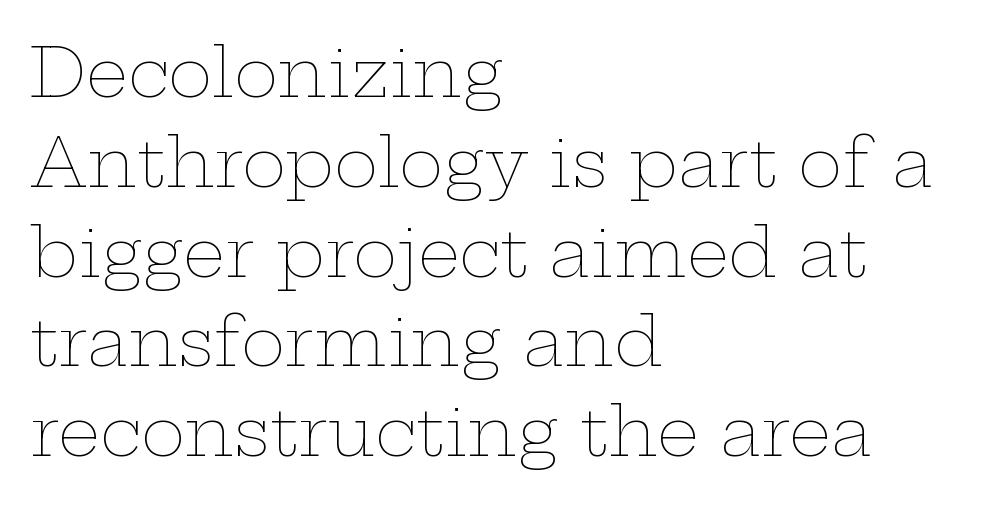
Layout note: lines flush left. The tracking reads as untouched default to a designer's eye. The gap between lines stays unmarked. Quick note: interline space is typical.
